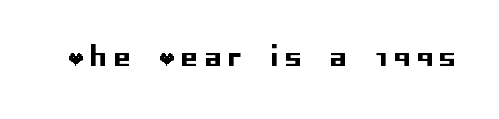
Do the letters lean? They stand straight. The type is letterspaced generously, with wide tracking. Letters rest on an invisible, unmarked baseline.
